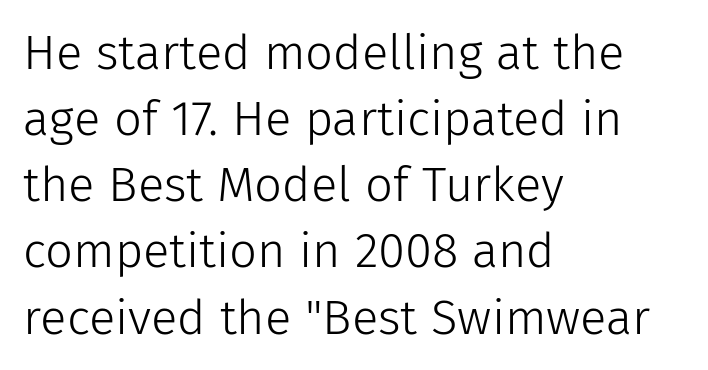
Q: Is the text bold? A: No.
Q: Is the text italic (slanted)? A: No, it is upright.
Q: Is the typeface a serif or a sans-serif typeface? A: Sans-serif.
Q: Is the text underlined? A: No.
Q: How is the paragraph aligned? A: Left-aligned.
Q: Is the spacing between letters normal or unusually wide? A: Normal.
Q: Is the spacing between lines tight, normal or loose? A: Normal.
Q: Width (condensed, normal, or wide)? A: Normal.
Q: Stroke contrast? A: Low.
Q: x-height? A: Medium.
Q: Monospaced? A: No.
